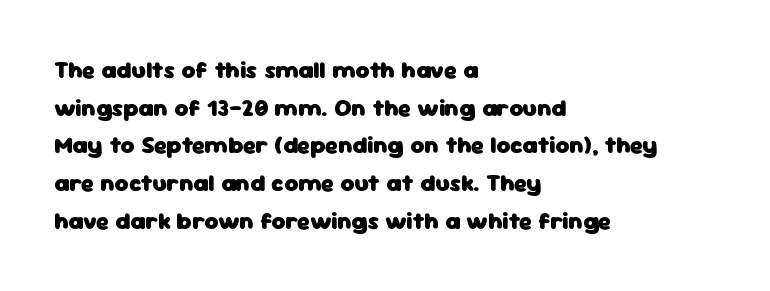
Heavy, bold letterforms. Quick note: underline off. The space between consecutive lines is moderate. This is roman type, the default non-slanted kind. The compositor pushed each line to the left boundary.
